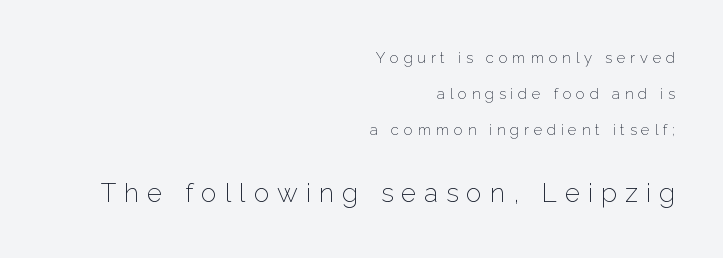
This block would shrink considerably if given ordinary leading; it's expanded now. Line endings align vertically; line beginnings do not. Inter-character spacing is expanded well beyond the font's built-in metrics. Every character sits straight up, as roman type does.
